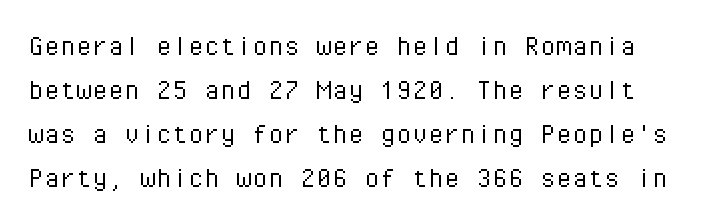
Every character here occupies the same horizontal width, giving the sample a typewriter-like rhythm. Grotesque or geometric, the face here clearly has no serifs. Unlike italic type, these characters show no tilt at all. Vertical spacing — default.
